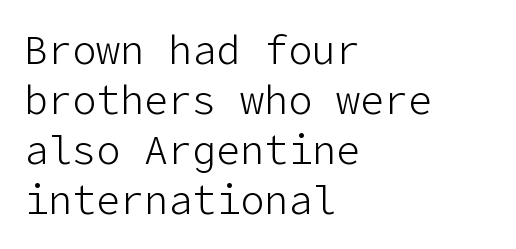
Check the space under the baseline: it is left empty. Font category for this specimen: sans-serif. Inter-character spacing is left at the font's built-in metrics. Vertically, the passage feels balanced, rows spaced as you'd expect. Horizontal alignment here is leftward, the default for most running prose. No italicization has been applied; the sample stays upright.
